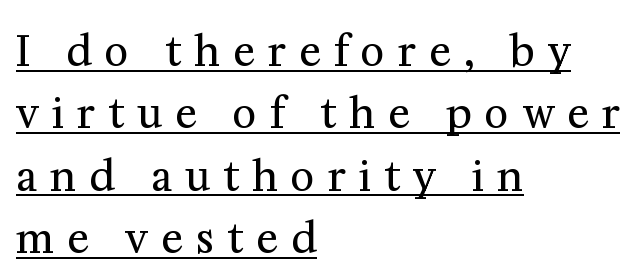
{"serif": "yes", "italic": "no", "bold": "no", "weight": "regular", "width": "normal", "stroke_contrast": "medium", "x_height": "medium", "monospaced": "no", "underline": "yes", "align": "left", "line_spacing": "normal", "line_spacing_ratio": 1.52, "letter_spacing": "wide", "letter_spacing_em": 0.32, "glyph_px": 41}
